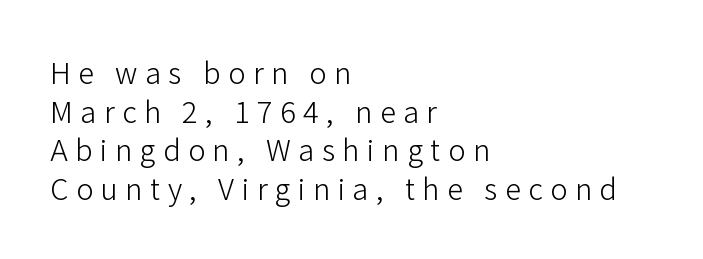
The image shows 29 px light sans-serif type, upright; set left-aligned, normal line spacing (1.33x), unusually wide letter spacing (+0.26 em), not underlined; low stroke contrast and a medium x-height.
